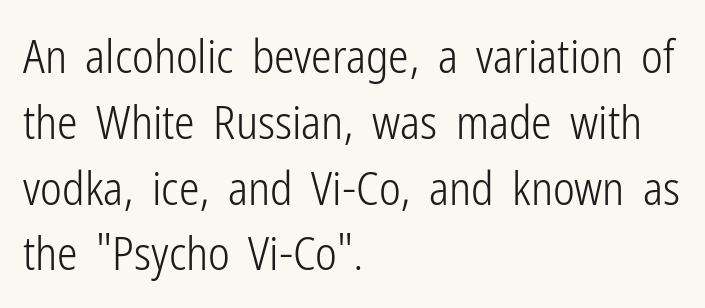
The image shows 46 px light, condensed sans-serif type, upright; set left-aligned, normal line spacing (1.43x), normal letter spacing, not underlined; low stroke contrast and a medium x-height.
